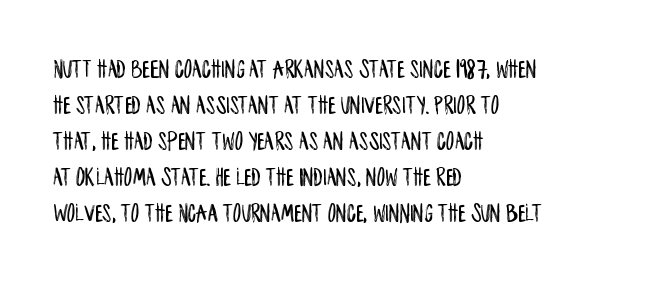
The image shows 26 px text type, upright; set left-aligned, normal line spacing (1.38x), normal letter spacing, not underlined.
